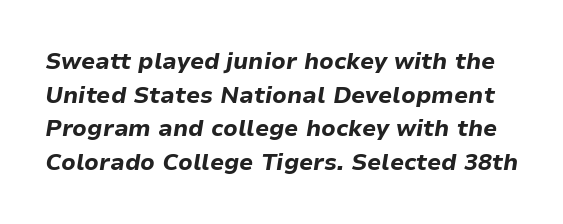
Q: Is the text bold? A: Yes.
Q: Is the text italic (slanted)? A: Yes, it leans right by about 9 degrees.
Q: Is the text underlined? A: No.
Q: Is the spacing between letters normal or unusually wide? A: Normal.
Q: Is the spacing between lines tight, normal or loose? A: Normal.
